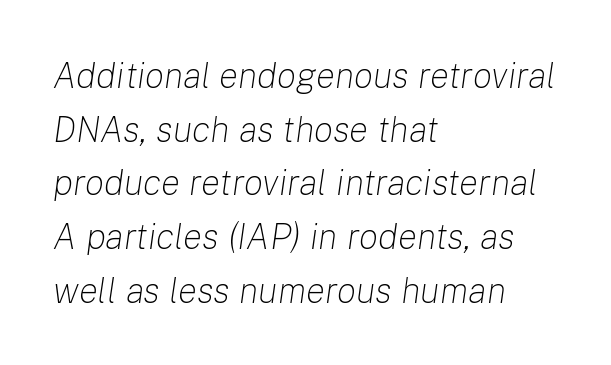
The image shows 36 px light type, italic (leaning right); set left-aligned, normal line spacing (1.49x), normal letter spacing, not underlined; low stroke contrast and a medium x-height.
